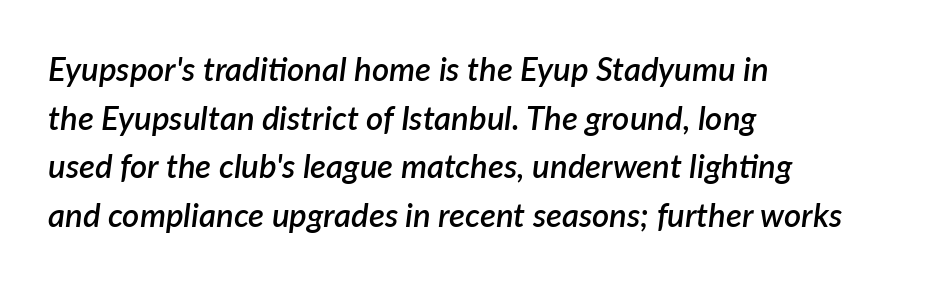
The image shows 33 px semibold type, italic (leaning right); set left-aligned, normal line spacing (1.47x), normal letter spacing, not underlined; low stroke contrast and a medium x-height.
